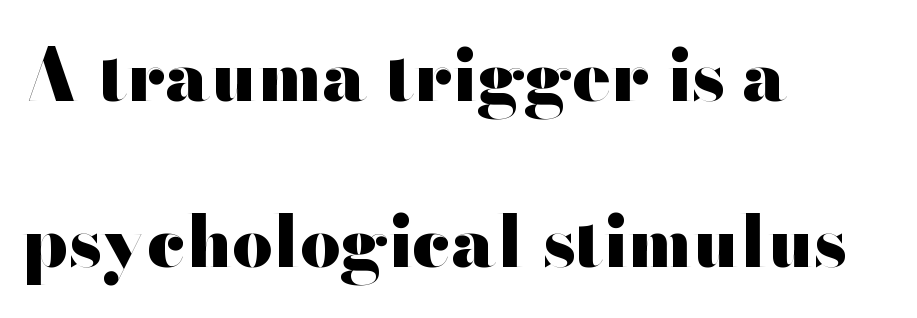
Q: Is the text bold? A: Yes.
Q: Is the text italic (slanted)? A: No, it is upright.
Q: Is the typeface a serif or a sans-serif typeface? A: Sans-serif.
Q: Is the text underlined? A: No.
Q: How is the paragraph aligned? A: Left-aligned.
Q: Is the spacing between letters normal or unusually wide? A: Normal.
Q: Is the spacing between lines tight, normal or loose? A: Loose.
Q: Width (condensed, normal, or wide)? A: Wide.
Q: Stroke contrast? A: High.
Q: x-height? A: Small.
Q: Monospaced? A: No.
